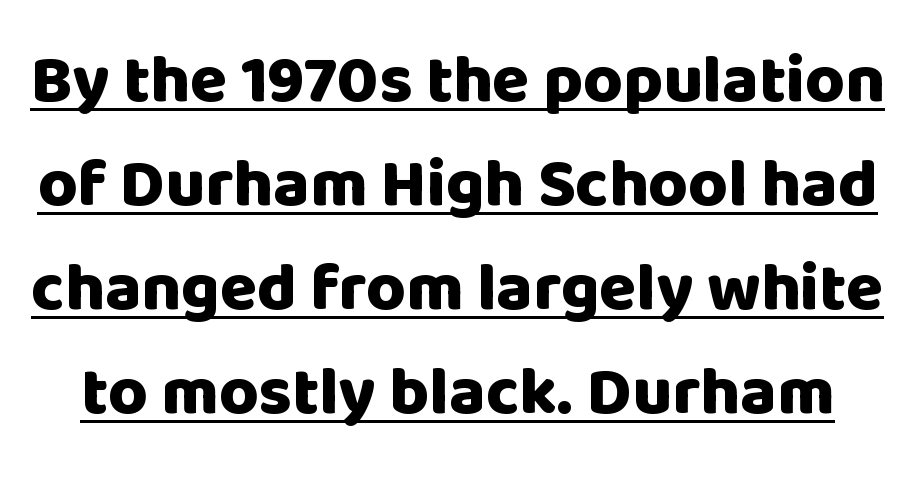
Q: Is the text bold? A: Yes.
Q: Is the text italic (slanted)? A: No, it is upright.
Q: Is the typeface a serif or a sans-serif typeface? A: Sans-serif.
Q: Is the text underlined? A: Yes.
Q: Is the spacing between letters normal or unusually wide? A: Normal.
Q: Is the spacing between lines tight, normal or loose? A: Normal.
Q: Width (condensed, normal, or wide)? A: Normal.
Q: Stroke contrast? A: Low.
Q: x-height? A: Large.
Q: Monospaced? A: No.
